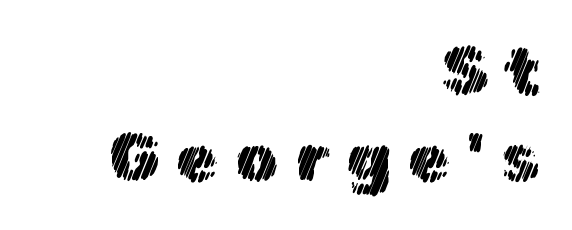
{"italic": "no", "width": "normal", "x_height": "medium", "monospaced": "no", "underline": "no", "align": "right", "line_spacing": "normal", "line_spacing_ratio": 1.27, "letter_spacing": "wide", "letter_spacing_em": 0.24, "glyph_px": 68}
